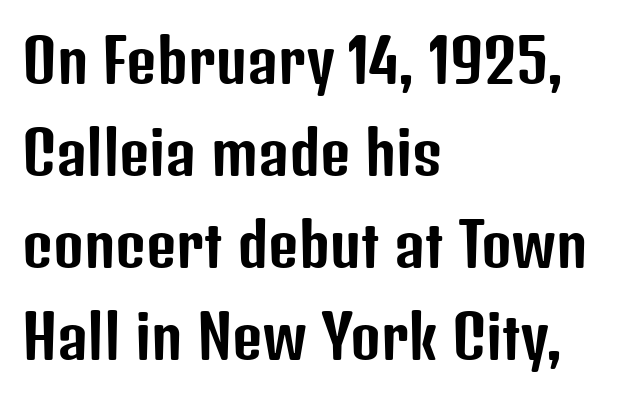
{"serif": "no", "italic": "no", "width": "condensed", "stroke_contrast": "low", "x_height": "medium", "monospaced": "no", "underline": "no", "align": "left", "line_spacing": "normal", "line_spacing_ratio": 1.56, "letter_spacing": "normal", "letter_spacing_em": 0.0, "glyph_px": 59}
